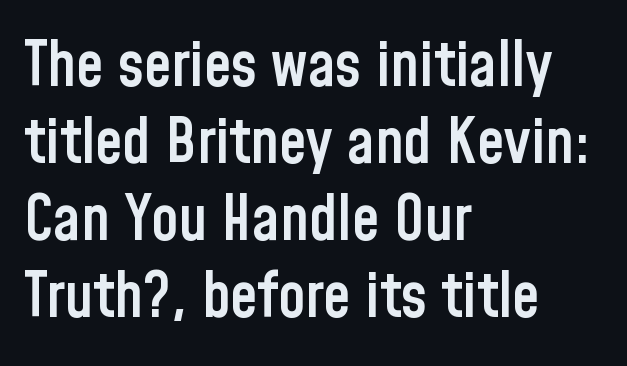
Q: Is the text bold? A: Semi-bold.
Q: Is the text italic (slanted)? A: No, it is upright.
Q: Is the typeface a serif or a sans-serif typeface? A: Sans-serif.
Q: Is the text underlined? A: No.
Q: How is the paragraph aligned? A: Left-aligned.
Q: Is the spacing between letters normal or unusually wide? A: Normal.
Q: Width (condensed, normal, or wide)? A: Condensed.
Q: Stroke contrast? A: Low.
Q: x-height? A: Medium.
Q: Monospaced? A: No.
